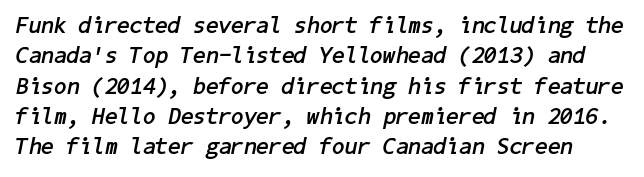
Q: Is the text bold? A: Yes.
Q: Is the text italic (slanted)? A: Yes, it leans right by about 11 degrees.
Q: Is the text underlined? A: No.
Q: Is the spacing between letters normal or unusually wide? A: Normal.
Q: Is the spacing between lines tight, normal or loose? A: Normal.
